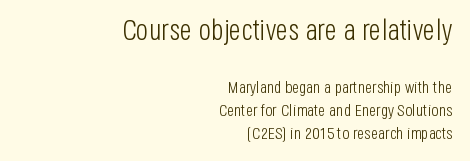
The image shows 29 px light, condensed sans-serif type, upright; set right-aligned, normal line spacing (1.35x), normal letter spacing, not underlined; the first (top) block is 1.71x larger; low stroke contrast and a large x-height.
